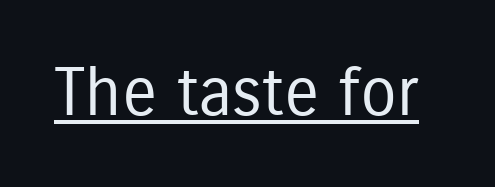
The image shows 66 px regular-weight, condensed sans-serif type, upright; set normal letter spacing, underlined; low stroke contrast and a medium x-height.
